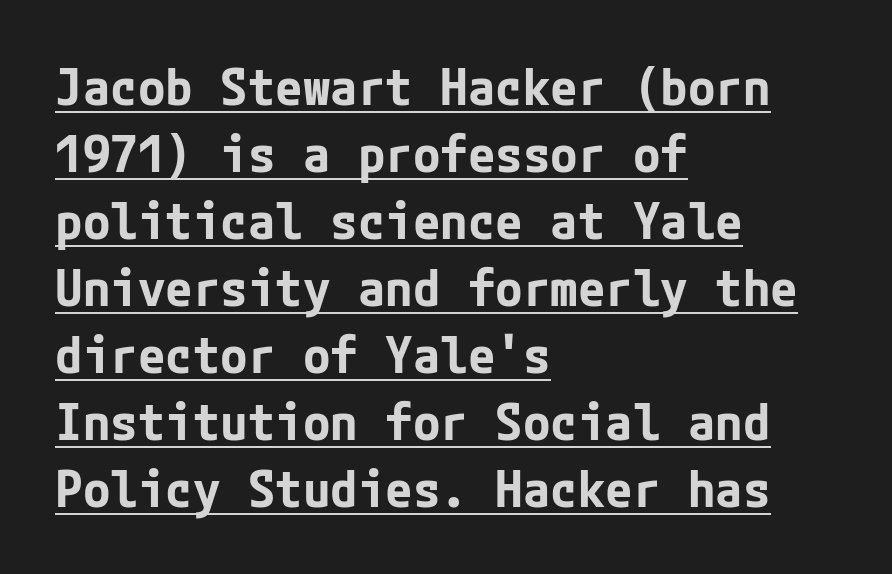
{"serif": "no", "italic": "no", "bold": "yes", "weight": "bold", "width": "normal", "stroke_contrast": "low", "x_height": "medium", "underline": "yes", "align": "left", "line_spacing": "normal", "line_spacing_ratio": 1.34, "letter_spacing": "normal", "letter_spacing_em": 0.0, "glyph_px": 50}
